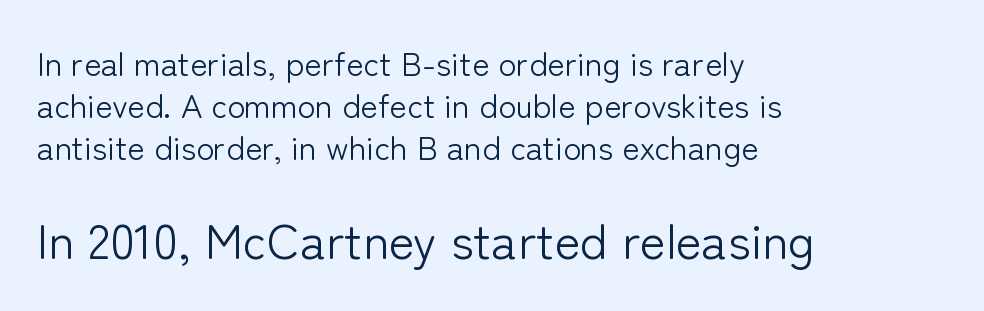
Q: Is the text bold? A: No.
Q: Is the text italic (slanted)? A: No, it is upright.
Q: Is the typeface a serif or a sans-serif typeface? A: Sans-serif.
Q: Is the text underlined? A: No.
Q: How is the paragraph aligned? A: Left-aligned.
Q: Is the spacing between letters normal or unusually wide? A: Normal.
Q: Is the spacing between lines tight, normal or loose? A: Normal.
Q: Which block of text is set in a larger size, the first (top) or the second (bottom)? A: The second (bottom) one.
Q: Width (condensed, normal, or wide)? A: Normal.
Q: Stroke contrast? A: Low.
Q: x-height? A: Medium.
Q: Monospaced? A: No.
